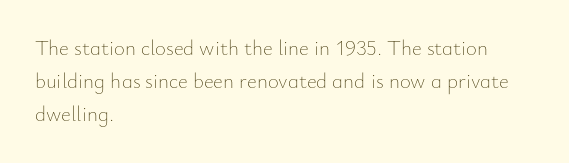
{"italic": "no", "bold": "no", "underline": "no", "align": "left", "line_spacing": "normal", "line_spacing_ratio": 1.57, "letter_spacing": "normal", "letter_spacing_em": 0.0, "glyph_px": 21}
